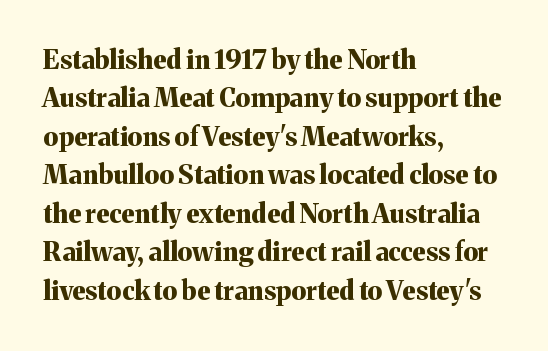
{"italic": "no", "bold": "yes", "underline": "no", "align": "left", "line_spacing": "normal", "line_spacing_ratio": 1.48, "letter_spacing": "normal", "letter_spacing_em": 0.0, "glyph_px": 26}
